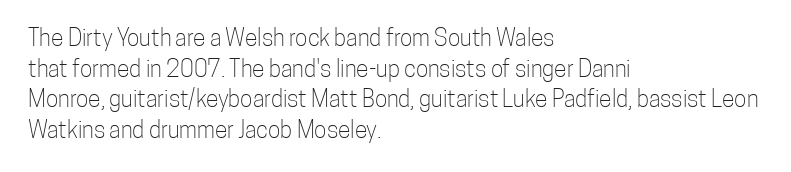
Q: Is the text bold? A: No.
Q: Is the text italic (slanted)? A: No, it is upright.
Q: Is the text underlined? A: No.
Q: How is the paragraph aligned? A: Left-aligned.
Q: Is the spacing between letters normal or unusually wide? A: Normal.
Q: Is the spacing between lines tight, normal or loose? A: Normal.
